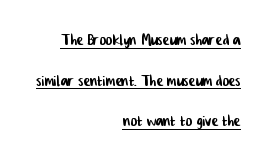
Q: Is the text underlined? A: Yes.
Q: How is the paragraph aligned? A: Right-aligned.
Q: Is the spacing between letters normal or unusually wide? A: Normal.
Q: Is the spacing between lines tight, normal or loose? A: Loose.
